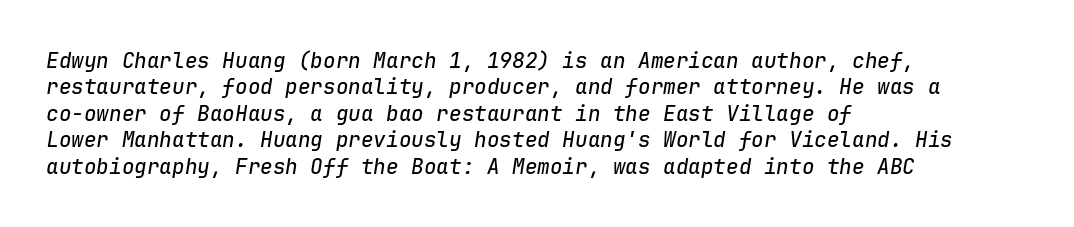
Q: Is the text italic (slanted)? A: Yes, it leans right by about 9 degrees.
Q: Is the text underlined? A: No.
Q: How is the paragraph aligned? A: Left-aligned.
Q: Is the spacing between letters normal or unusually wide? A: Normal.
Q: Is the spacing between lines tight, normal or loose? A: Normal.
